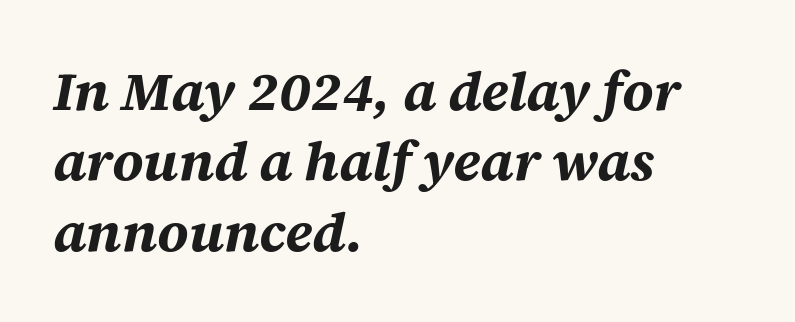
Summary of weight: heavy, a full bold. Vertically, the passage feels balanced, rows spaced as you'd expect. The letters sit at their default tracking, neither squeezed nor spread. The passage shown leans; its letterforms are oblique. Looks like regular typesetting: each glyph gets only the width it needs. Quick note: underline off.
